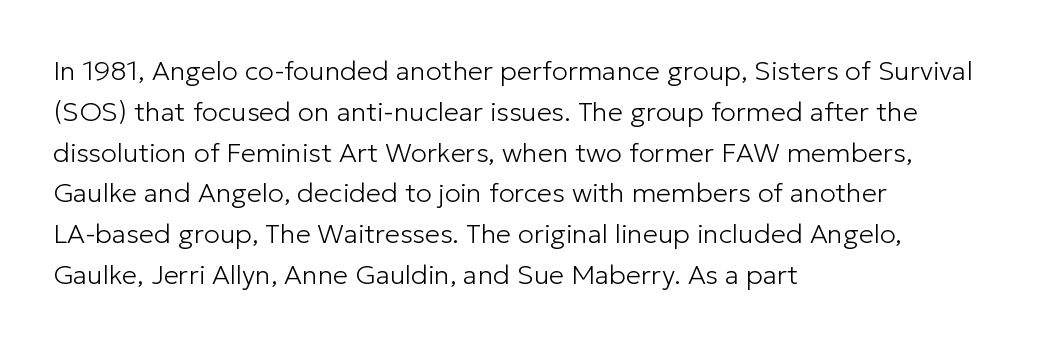
The passage shown stacks its lines at a standard gap. Plain, unruled lines of type. Summary of weight: not heavy and not bold. The rendering keeps characters at their native spacing. Notice how the stems are strictly vertical — no italics here.
